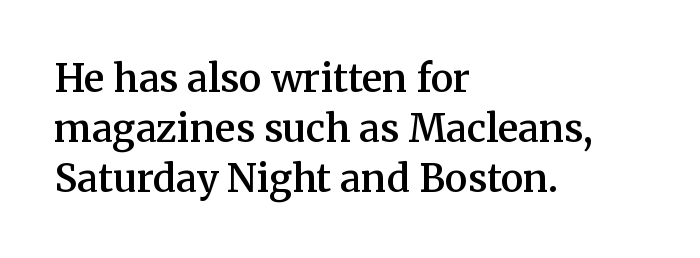
The image shows 38 px semibold serif type, upright; set left-aligned, normal line spacing (1.32x), normal letter spacing, not underlined; medium stroke contrast and a medium x-height.
